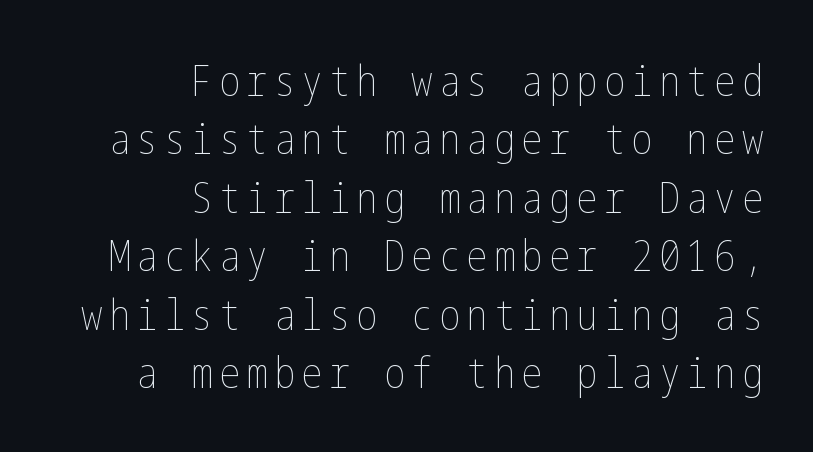
Alignment: flush right. A quiet, ordinary-to-light weight characterises the typeface. The specimen reads as upright at a glance. Horizontal bands of white between lines are of average thickness. Type without underlining.
